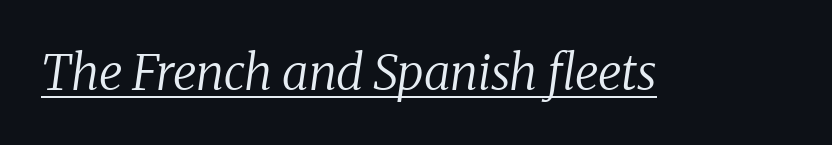
Q: Is the text bold? A: No.
Q: Is the text italic (slanted)? A: Yes, it leans right by about 8 degrees.
Q: Is the typeface a serif or a sans-serif typeface? A: Serif.
Q: Is the text underlined? A: Yes.
Q: Is the spacing between letters normal or unusually wide? A: Normal.
Q: Width (condensed, normal, or wide)? A: Normal.
Q: Stroke contrast? A: Medium.
Q: x-height? A: Medium.
Q: Monospaced? A: No.
